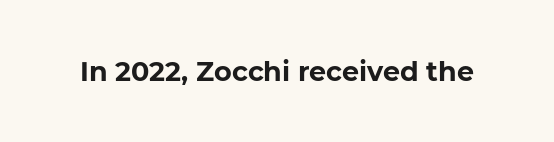
What stands out about the letter spacing? Nothing — it is the standard amount. No italicization has been applied; the sample stays upright. The gap between lines stays unmarked. Thick stems and heavy bowls — unmistakably bold.
